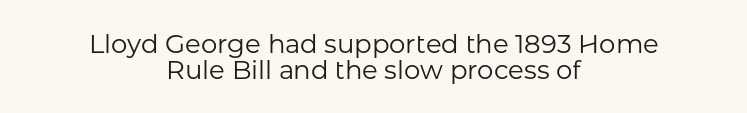
The words here are not underlined. Spacing between characters is what you'd get straight out of the box. Every stem runs plumb, perpendicular to the baseline. These lines stack symmetrically, like a column narrowing and widening about its center. No letter is thick-stroked: the sample isn't bold. The passage shown stacks its lines with hardly any gap.
